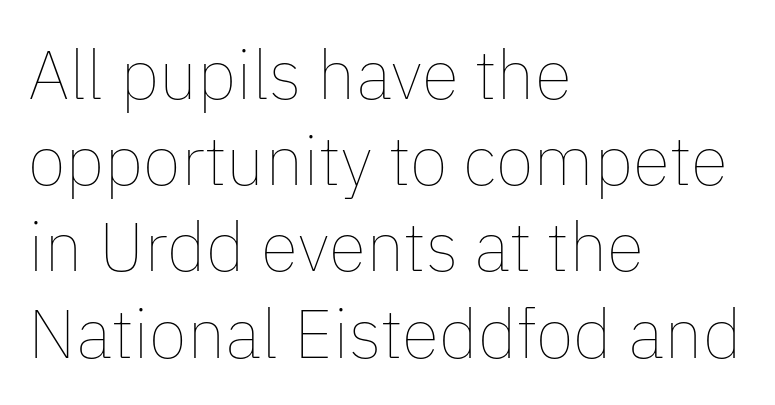
{"italic": "no", "bold": "no", "weight": "thin", "width": "normal", "stroke_contrast": "low", "x_height": "medium", "monospaced": "no", "underline": "no", "align": "left", "line_spacing": "normal", "line_spacing_ratio": 1.25, "letter_spacing": "normal", "letter_spacing_em": 0.0, "glyph_px": 69}
